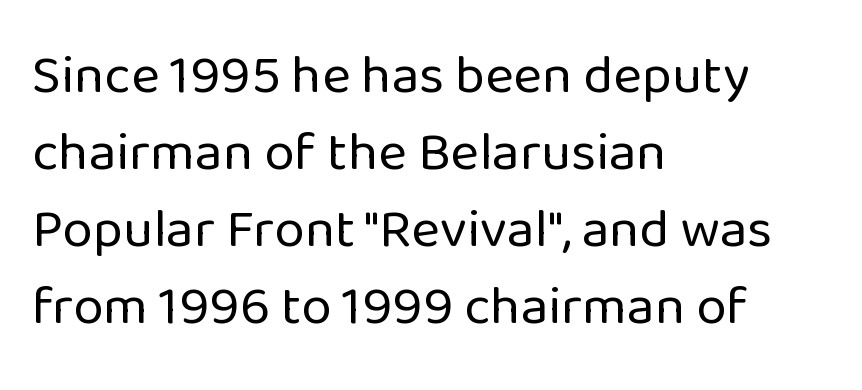
{"serif": "no", "italic": "no", "bold": "no", "weight": "regular", "width": "normal", "stroke_contrast": "low", "x_height": "medium", "monospaced": "no", "underline": "no", "align": "left", "line_spacing": "normal", "line_spacing_ratio": 1.4, "letter_spacing": "normal", "letter_spacing_em": 0.0, "glyph_px": 55}
